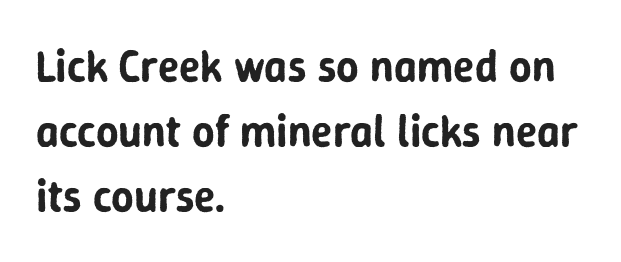
Q: Is the text italic (slanted)? A: No, it is upright.
Q: Is the typeface a serif or a sans-serif typeface? A: Sans-serif.
Q: Is the text underlined? A: No.
Q: How is the paragraph aligned? A: Left-aligned.
Q: Is the spacing between letters normal or unusually wide? A: Normal.
Q: Is the spacing between lines tight, normal or loose? A: Normal.
Q: Width (condensed, normal, or wide)? A: Normal.
Q: Stroke contrast? A: Low.
Q: x-height? A: Medium.
Q: Monospaced? A: No.
